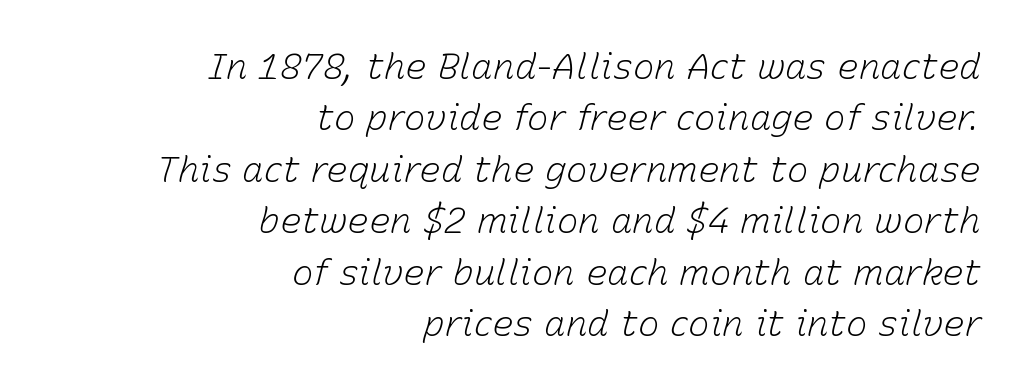
{"italic": "yes", "lean": "right", "slant_degrees": 15, "bold": "no", "weight": "light", "width": "normal", "stroke_contrast": "low", "x_height": "medium", "monospaced": "no", "underline": "no", "align": "right", "line_spacing": "normal", "line_spacing_ratio": 1.43, "letter_spacing": "normal", "letter_spacing_em": 0.0, "glyph_px": 36}
